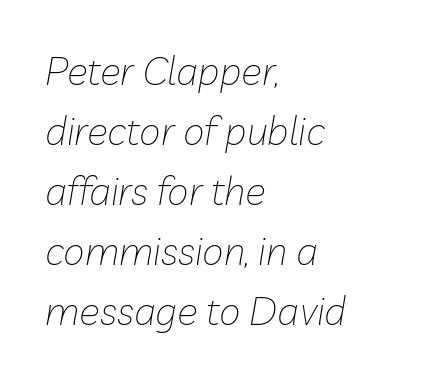
{"italic": "yes", "lean": "right", "slant_degrees": 10, "bold": "no", "weight": "thin", "width": "normal", "stroke_contrast": "low", "x_height": "medium", "monospaced": "no", "underline": "no", "align": "left", "line_spacing": "normal", "line_spacing_ratio": 1.54, "letter_spacing": "normal", "letter_spacing_em": 0.0, "glyph_px": 39}
